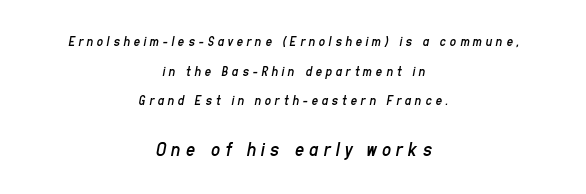
Q: Is the text bold? A: No.
Q: Is the text italic (slanted)? A: Yes, it leans right by about 11 degrees.
Q: Is the text underlined? A: No.
Q: How is the paragraph aligned? A: Centered.
Q: Is the spacing between letters normal or unusually wide? A: Unusually wide.
Q: Is the spacing between lines tight, normal or loose? A: Loose.
Q: Which block of text is set in a larger size, the first (top) or the second (bottom)? A: The second (bottom) one.
